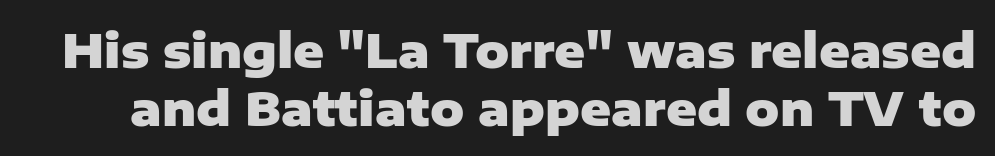
{"serif": "no", "italic": "no", "bold": "yes", "weight": "heavy", "width": "normal", "stroke_contrast": "low", "x_height": "medium", "monospaced": "no", "underline": "no", "line_spacing_ratio": 1.23, "letter_spacing": "normal", "letter_spacing_em": 0.0, "glyph_px": 47}
